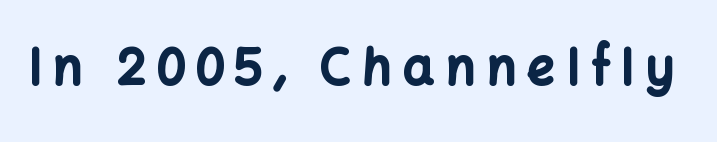
The image shows 49 px bold sans-serif type, upright; set unusually wide letter spacing (+0.24 em), not underlined; low stroke contrast and a medium x-height.
